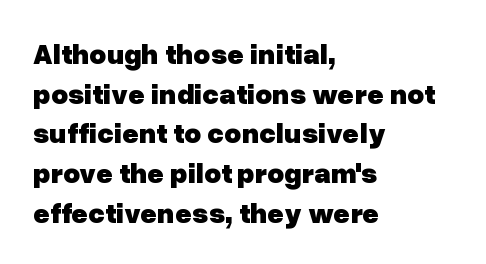
Q: Is the text bold? A: Yes.
Q: Is the text italic (slanted)? A: No, it is upright.
Q: Is the typeface a serif or a sans-serif typeface? A: Sans-serif.
Q: Is the text underlined? A: No.
Q: How is the paragraph aligned? A: Left-aligned.
Q: Is the spacing between letters normal or unusually wide? A: Normal.
Q: Is the spacing between lines tight, normal or loose? A: Normal.
Q: Width (condensed, normal, or wide)? A: Normal.
Q: Stroke contrast? A: Low.
Q: x-height? A: Medium.
Q: Monospaced? A: No.
